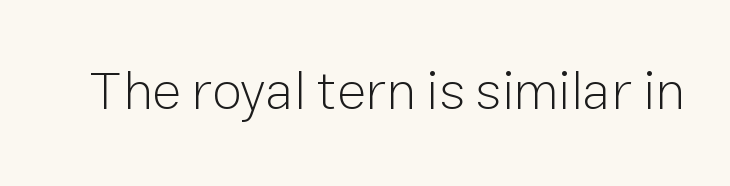
Q: Is the text bold? A: No.
Q: Is the text italic (slanted)? A: No, it is upright.
Q: Is the typeface a serif or a sans-serif typeface? A: Sans-serif.
Q: Is the text underlined? A: No.
Q: Is the spacing between letters normal or unusually wide? A: Normal.
Q: Width (condensed, normal, or wide)? A: Normal.
Q: Stroke contrast? A: Low.
Q: x-height? A: Medium.
Q: Monospaced? A: No.
